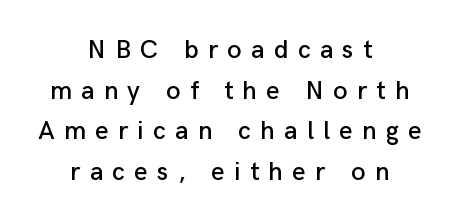
The image shows 26 px text type, upright; set centered, normal line spacing (1.56x), unusually wide letter spacing (+0.36 em), not underlined.
